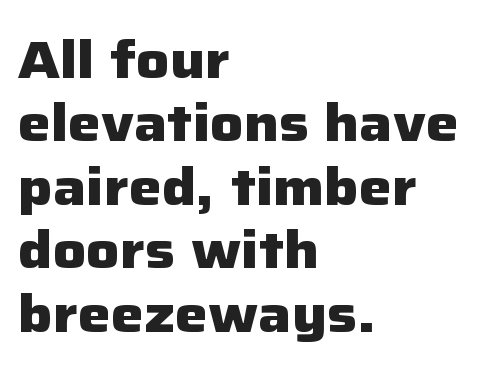
The image shows 52 px heavy sans-serif type, upright; set left-aligned, line spacing 1.22x, normal letter spacing, not underlined; low stroke contrast and a medium x-height.
